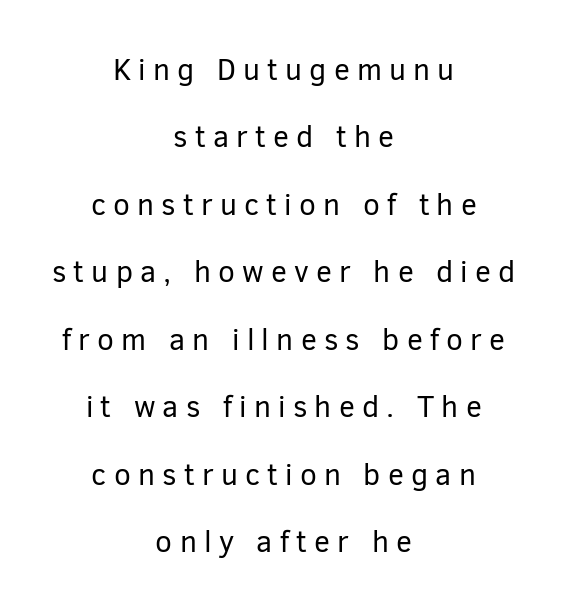
The image shows 30 px regular-weight sans-serif type, upright; set centered, loose line spacing (2.25x), unusually wide letter spacing (+0.24 em), not underlined; low stroke contrast and a medium x-height.
